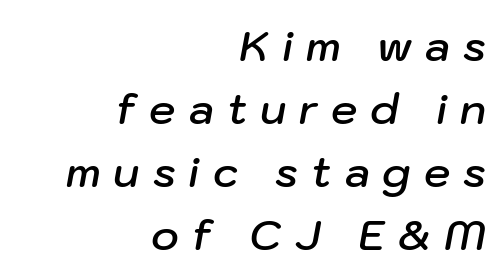
The image shows 42 px semibold type, italic (leaning right); set right-aligned, normal line spacing (1.5x), unusually wide letter spacing (+0.31 em), not underlined; low stroke contrast and a medium x-height.
